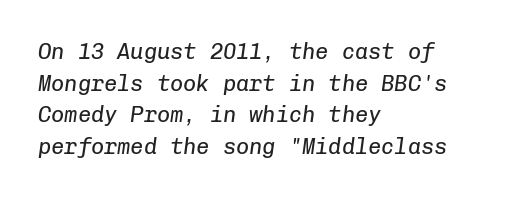
Q: Is the text bold? A: No.
Q: Is the text italic (slanted)? A: Yes, it leans right by about 8 degrees.
Q: Is the text underlined? A: No.
Q: How is the paragraph aligned? A: Left-aligned.
Q: Is the spacing between letters normal or unusually wide? A: Normal.
Q: Is the spacing between lines tight, normal or loose? A: Normal.
